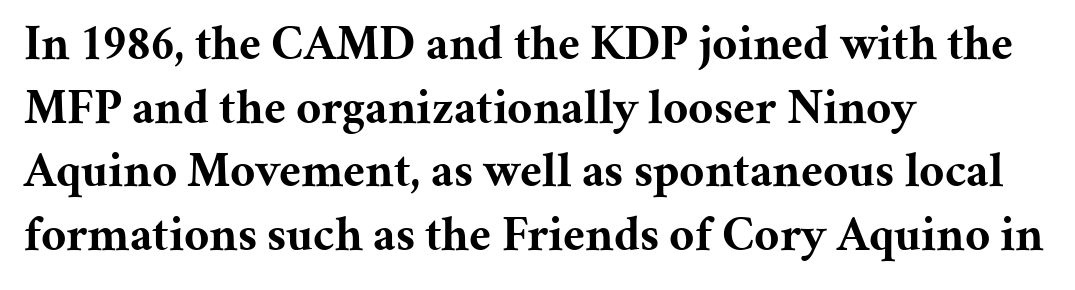
The image shows 49 px bold serif type, upright; set left-aligned, normal line spacing (1.3x), normal letter spacing, not underlined; medium stroke contrast and a medium x-height.
